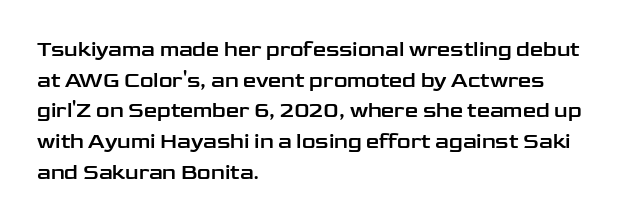
Q: Is the text italic (slanted)? A: No, it is upright.
Q: Is the text underlined? A: No.
Q: How is the paragraph aligned? A: Left-aligned.
Q: Is the spacing between letters normal or unusually wide? A: Normal.
Q: Is the spacing between lines tight, normal or loose? A: Normal.
